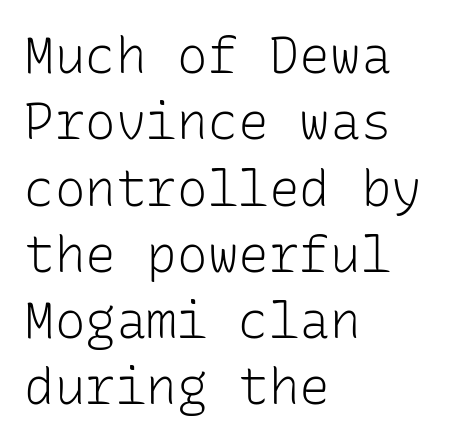
{"serif": "no", "italic": "no", "bold": "no", "weight": "light", "width": "normal", "stroke_contrast": "low", "x_height": "medium", "monospaced": "yes", "underline": "no", "align": "left", "line_spacing": "normal", "line_spacing_ratio": 1.3, "letter_spacing": "normal", "letter_spacing_em": 0.0, "glyph_px": 51}
